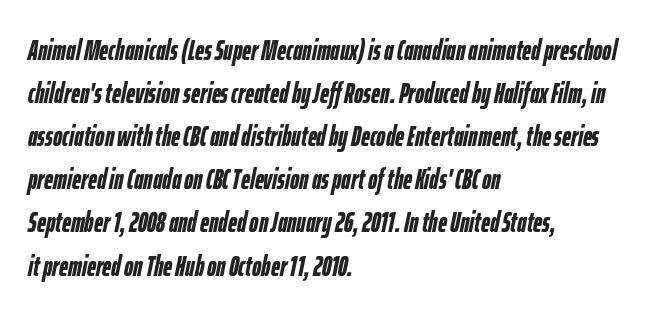
The zone under the glyphs is completely vacant. The typography opts for an oblique posture over an upright one. Visually the block forms a straight wall on the left and a jagged coastline on the right. Glyph-to-glyph distance matches everyday printed text. Looks like regular typesetting: each glyph gets only the width it needs.
